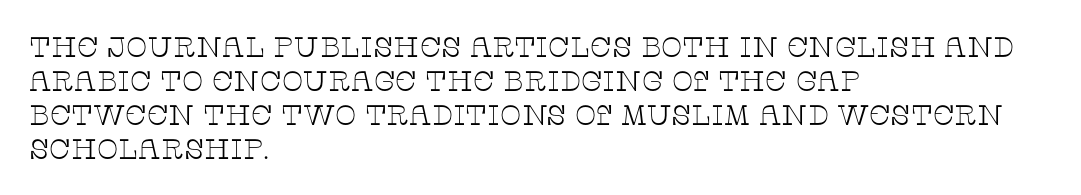
{"serif": "yes", "italic": "no", "bold": "no", "weight": "thin", "width": "wide", "stroke_contrast": "low", "x_height": "large", "monospaced": "no", "underline": "no", "align": "left", "line_spacing_ratio": 1.22, "letter_spacing": "normal", "letter_spacing_em": 0.0, "glyph_px": 28}
